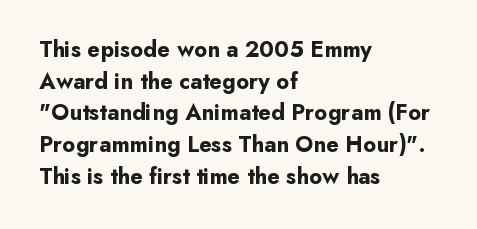
{"italic": "no", "bold": "yes", "underline": "no", "align": "left", "line_spacing": "normal", "line_spacing_ratio": 1.38, "letter_spacing": "normal", "letter_spacing_em": 0.0, "glyph_px": 23}
